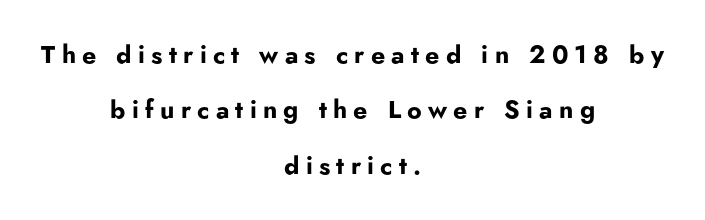
Q: Is the text bold? A: Yes.
Q: Is the text italic (slanted)? A: No, it is upright.
Q: Is the text underlined? A: No.
Q: How is the paragraph aligned? A: Centered.
Q: Is the spacing between letters normal or unusually wide? A: Unusually wide.
Q: Is the spacing between lines tight, normal or loose? A: Loose.
